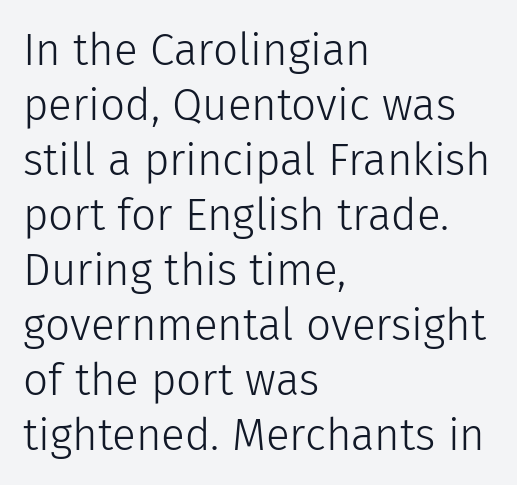
{"serif": "no", "italic": "no", "bold": "no", "weight": "light", "width": "normal", "stroke_contrast": "low", "x_height": "medium", "monospaced": "no", "underline": "no", "align": "left", "line_spacing": "normal", "line_spacing_ratio": 1.25, "letter_spacing": "normal", "letter_spacing_em": 0.0, "glyph_px": 44}
